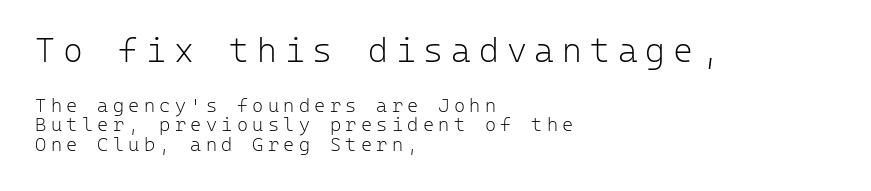
{"serif": "no", "italic": "no", "bold": "no", "weight": "light", "width": "normal", "stroke_contrast": "low", "x_height": "medium", "monospaced": "yes", "underline": "no", "align": "left", "line_spacing": "tight", "line_spacing_ratio": 1.02, "letter_spacing": "wide", "letter_spacing_em": 0.23, "larger_block": "first", "size_ratio": 1.79, "glyph_px": 34}
